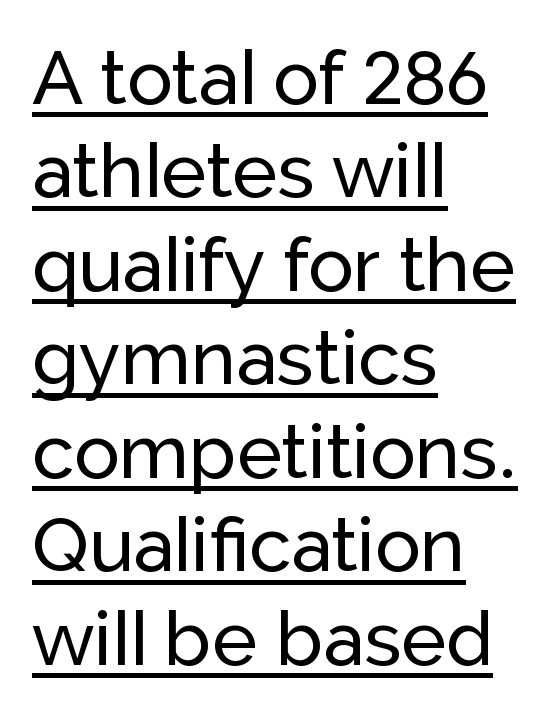
Q: Is the text italic (slanted)? A: No, it is upright.
Q: Is the typeface a serif or a sans-serif typeface? A: Sans-serif.
Q: Is the text underlined? A: Yes.
Q: How is the paragraph aligned? A: Left-aligned.
Q: Is the spacing between letters normal or unusually wide? A: Normal.
Q: Width (condensed, normal, or wide)? A: Normal.
Q: Stroke contrast? A: Low.
Q: x-height? A: Medium.
Q: Monospaced? A: No.
